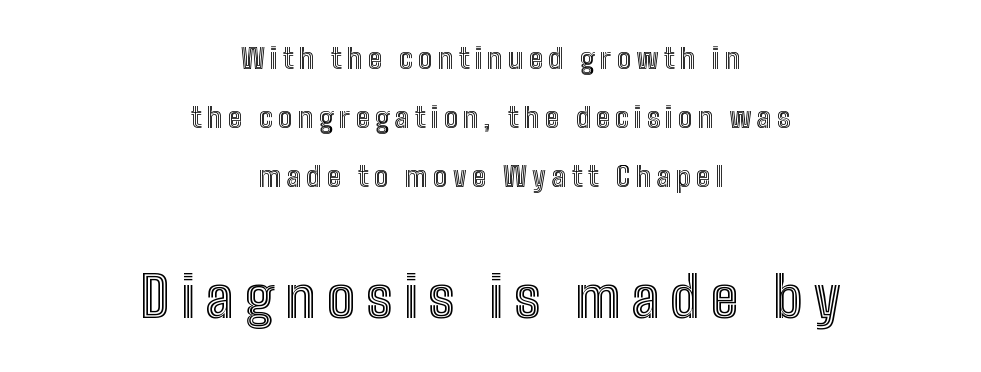
A centered setting, common on invitations and titles, is used for this passage. Tracking here is generous; glyphs stand well apart from one another. The words here are not underlined. Every character sits straight up, as roman type does.
